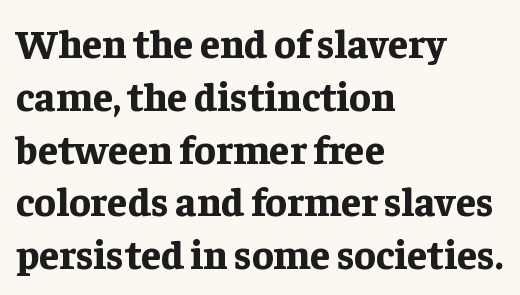
Underlining? Definitely not there. These lines stack with their left ends in a neat column. The face used here has the dense, thick strokes of a bold. You could call the tracking neutral — neither tight nor loose. These lines sit exactly where default settings would place them.
